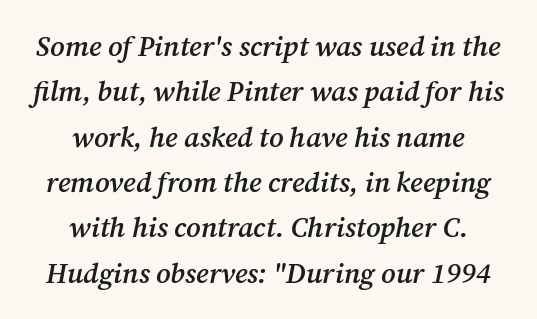
{"serif": "yes", "italic": "yes", "lean": "right", "slant_degrees": 12, "bold": "semi", "weight": "semibold", "width": "normal", "stroke_contrast": "medium", "x_height": "medium", "monospaced": "no", "underline": "no", "align": "center", "line_spacing": "normal", "line_spacing_ratio": 1.62, "letter_spacing": "normal", "letter_spacing_em": 0.0, "glyph_px": 28}
